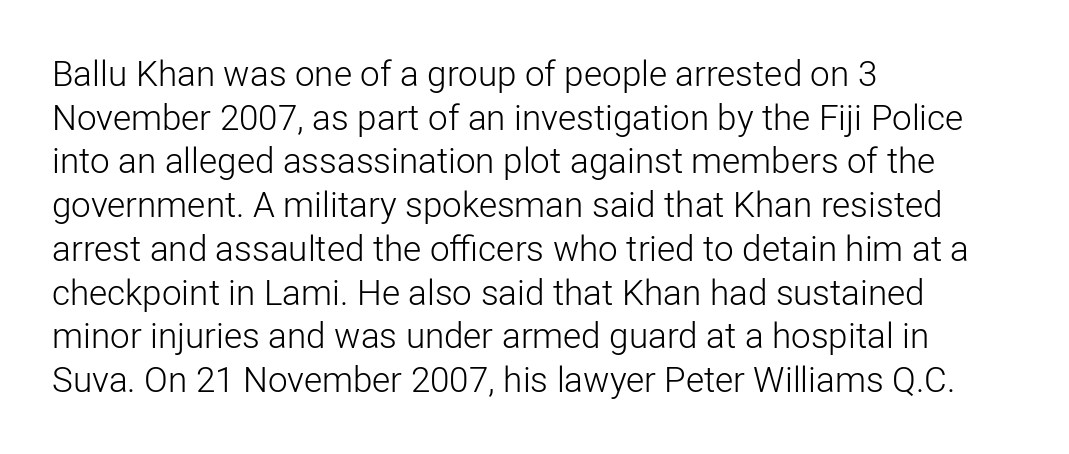
The image shows 35 px light sans-serif type, upright; set left-aligned, normal line spacing (1.25x), normal letter spacing, not underlined; low stroke contrast and a medium x-height.
